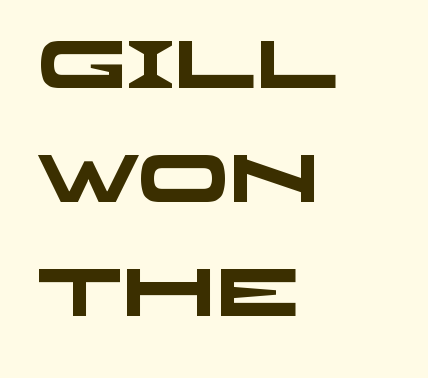
Quick note: underline off. Note: no serifs on the glyphs. The rendering anchors every line to the left-hand side. Looks like regular typesetting: each glyph gets only the width it needs. The rendering keeps characters at their native spacing. Set as a true bold cut, around the 700 mark.
